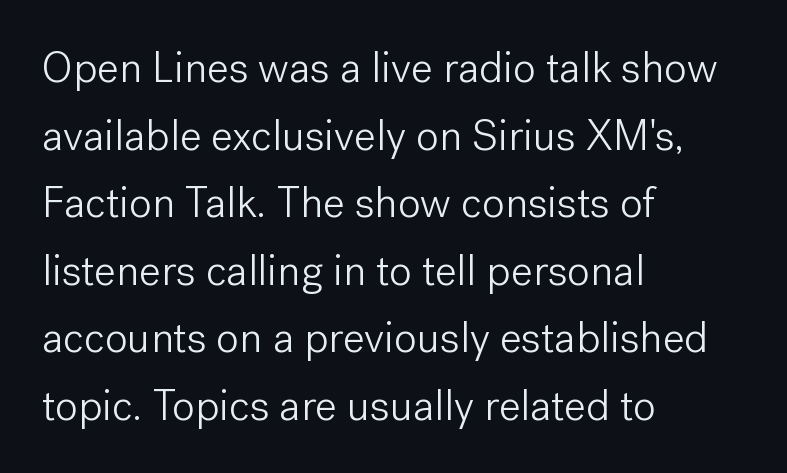
A light-to-regular cut is what we see here. Each new line begins a customary step beneath the previous one. No italicization has been applied; the sample stays upright. Leftover space on each line is placed entirely after the last word. The font family rendered here belongs to the sans-serif group.
